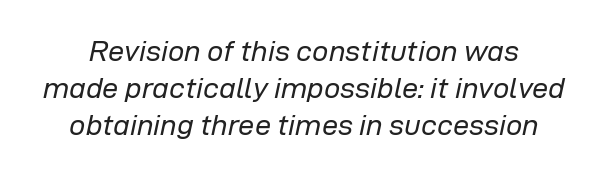
Q: Is the text bold? A: No.
Q: Is the text italic (slanted)? A: Yes, it leans right by about 12 degrees.
Q: Is the text underlined? A: No.
Q: Is the spacing between letters normal or unusually wide? A: Normal.
Q: Is the spacing between lines tight, normal or loose? A: Normal.
Q: Width (condensed, normal, or wide)? A: Normal.
Q: Stroke contrast? A: Low.
Q: x-height? A: Medium.
Q: Monospaced? A: No.
